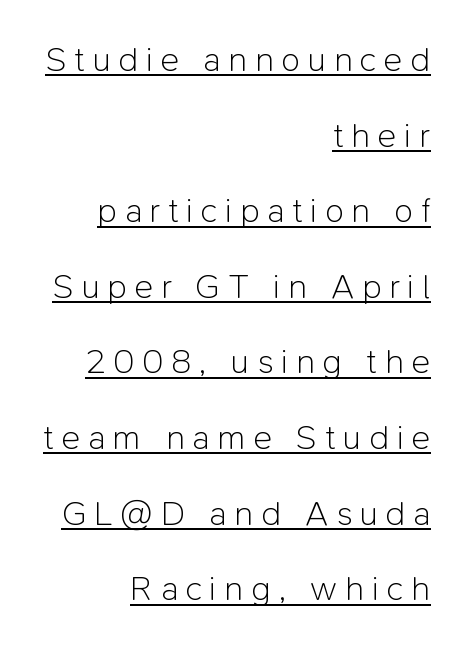
Q: Is the text bold? A: No.
Q: Is the text italic (slanted)? A: No, it is upright.
Q: Is the typeface a serif or a sans-serif typeface? A: Sans-serif.
Q: Is the text underlined? A: Yes.
Q: How is the paragraph aligned? A: Right-aligned.
Q: Is the spacing between letters normal or unusually wide? A: Unusually wide.
Q: Is the spacing between lines tight, normal or loose? A: Loose.
Q: Width (condensed, normal, or wide)? A: Normal.
Q: Stroke contrast? A: Low.
Q: x-height? A: Medium.
Q: Monospaced? A: No.
